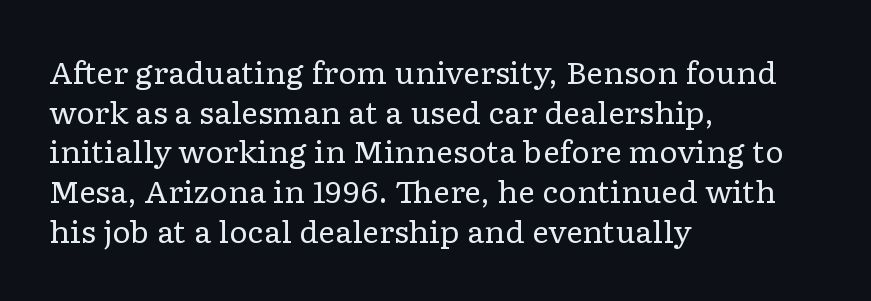
The image shows 29 px regular-weight, wide serif type, upright; set left-aligned, normal line spacing (1.37x), normal letter spacing, not underlined; low stroke contrast and a medium x-height.
